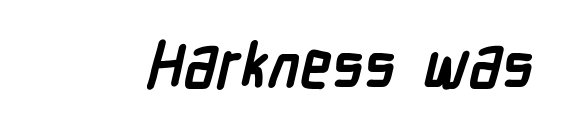
Q: Is the text bold? A: Yes.
Q: Is the typeface a serif or a sans-serif typeface? A: Sans-serif.
Q: Is the text underlined? A: No.
Q: Is the spacing between letters normal or unusually wide? A: Normal.
Q: Width (condensed, normal, or wide)? A: Condensed.
Q: Stroke contrast? A: Low.
Q: x-height? A: Medium.
Q: Monospaced? A: No.
